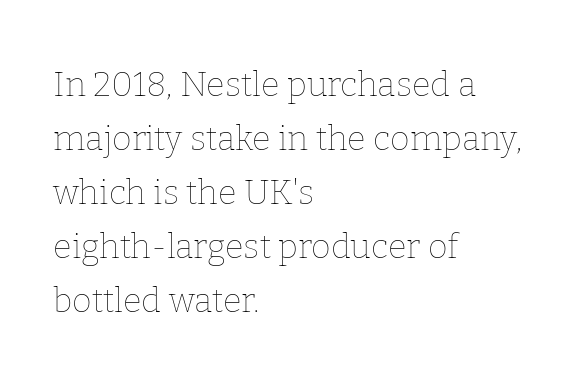
{"italic": "no", "bold": "no", "weight": "thin", "width": "normal", "stroke_contrast": "low", "x_height": "medium", "monospaced": "no", "underline": "no", "align": "left", "line_spacing": "normal", "line_spacing_ratio": 1.59, "letter_spacing": "normal", "letter_spacing_em": 0.0, "glyph_px": 34}
